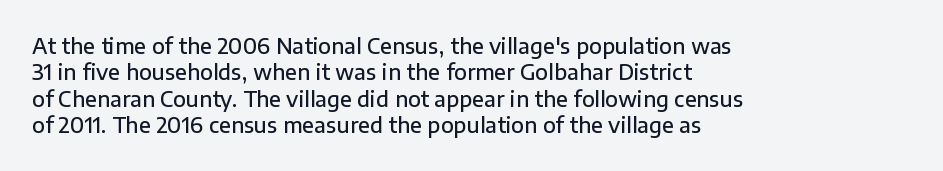
The image shows 21 px text type, upright; set left-aligned, normal line spacing (1.26x), normal letter spacing, not underlined.
